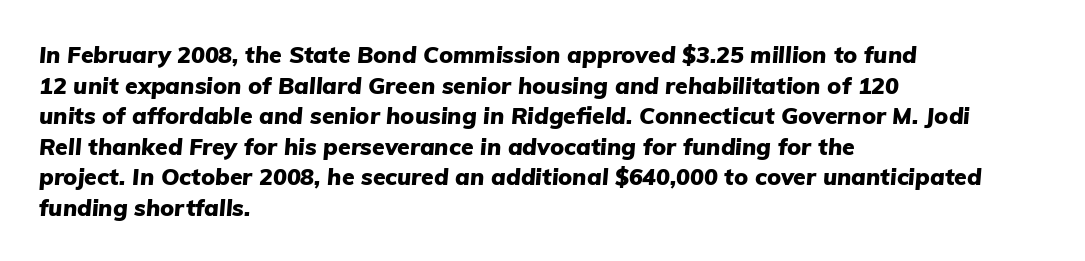
Has an underline been added? It has not. Yep, that's italic — everything's leaning. The characters look thick and weighty, a clear bold. Successive baselines arrive at the customary interval. In terms of letterspacing, this is plain default setting.
